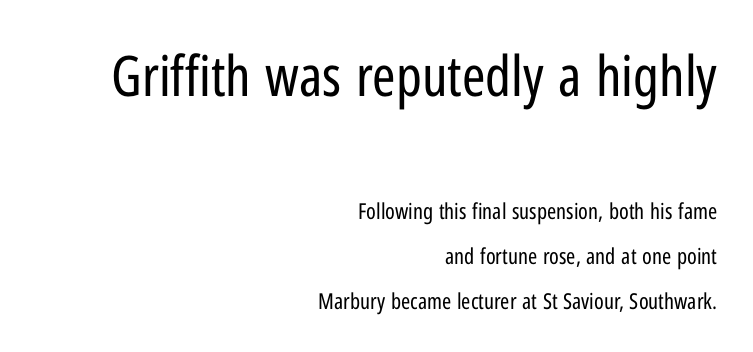
Q: Is the text bold? A: No.
Q: Is the text italic (slanted)? A: No, it is upright.
Q: Is the typeface a serif or a sans-serif typeface? A: Sans-serif.
Q: Is the text underlined? A: No.
Q: How is the paragraph aligned? A: Right-aligned.
Q: Is the spacing between letters normal or unusually wide? A: Normal.
Q: Is the spacing between lines tight, normal or loose? A: Loose.
Q: Which block of text is set in a larger size, the first (top) or the second (bottom)? A: The first (top) one.
Q: Width (condensed, normal, or wide)? A: Condensed.
Q: Stroke contrast? A: Low.
Q: x-height? A: Medium.
Q: Monospaced? A: No.
